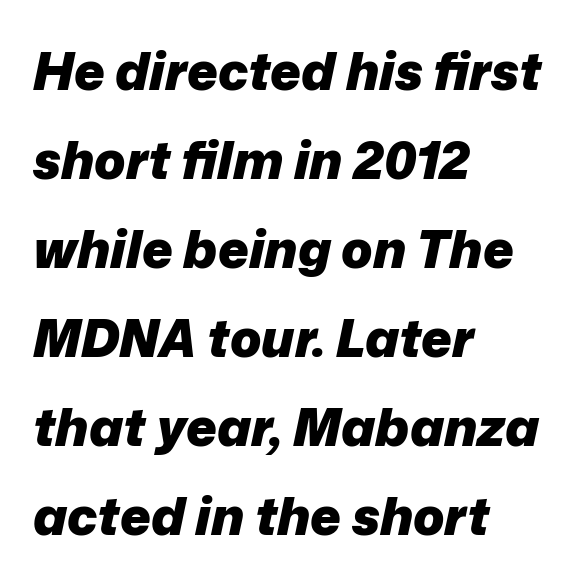
Q: Is the text bold? A: Yes.
Q: Is the text italic (slanted)? A: Yes, it leans right by about 12 degrees.
Q: Is the text underlined? A: No.
Q: How is the paragraph aligned? A: Left-aligned.
Q: Is the spacing between letters normal or unusually wide? A: Normal.
Q: Width (condensed, normal, or wide)? A: Normal.
Q: Stroke contrast? A: Low.
Q: x-height? A: Medium.
Q: Monospaced? A: No.
